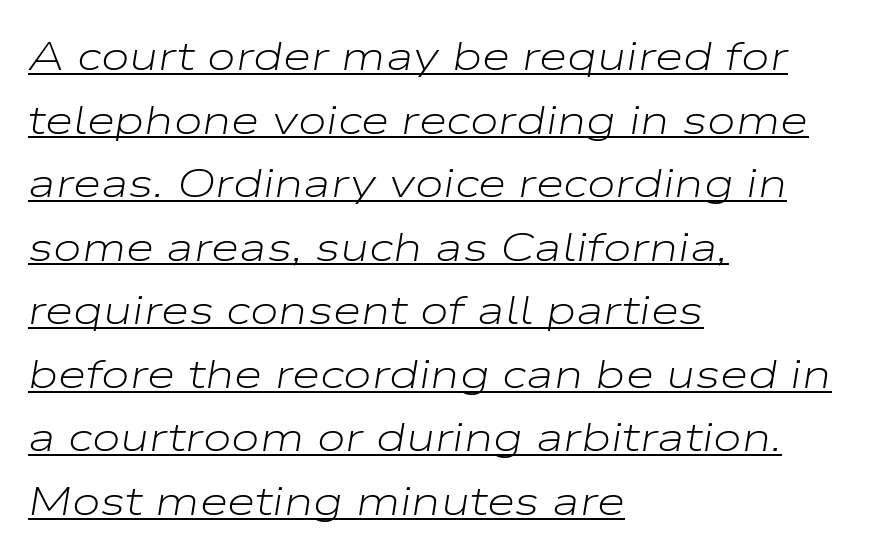
Q: Is the text bold? A: No.
Q: Is the text italic (slanted)? A: Yes, it leans right by about 9 degrees.
Q: Is the text underlined? A: Yes.
Q: How is the paragraph aligned? A: Left-aligned.
Q: Is the spacing between letters normal or unusually wide? A: Normal.
Q: Is the spacing between lines tight, normal or loose? A: Normal.
Q: Width (condensed, normal, or wide)? A: Wide.
Q: Stroke contrast? A: Low.
Q: x-height? A: Medium.
Q: Monospaced? A: No.
